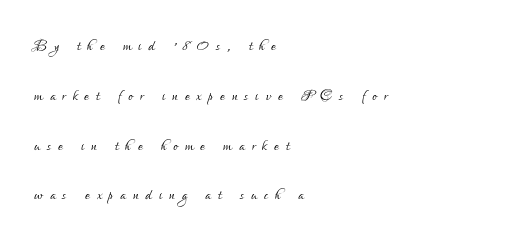
Letters rest on an invisible, unmarked baseline. Bold? No — there's no thickening of the strokes. Is there much room between lines? Yes — plenty of vertical air separates them. Display-style spreading of the glyphs; the letterfit is very open. The paragraph has a hard left edge and a soft right edge.
